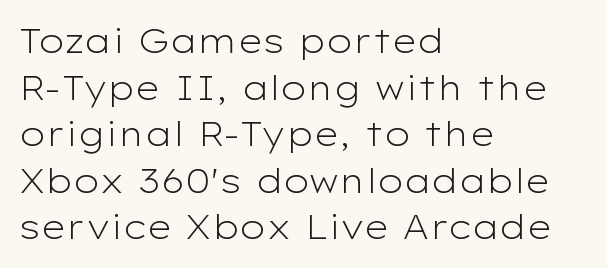
Q: Is the text bold? A: No.
Q: Is the text italic (slanted)? A: No, it is upright.
Q: Is the typeface a serif or a sans-serif typeface? A: Sans-serif.
Q: Is the text underlined? A: No.
Q: How is the paragraph aligned? A: Left-aligned.
Q: Is the spacing between letters normal or unusually wide? A: Normal.
Q: Is the spacing between lines tight, normal or loose? A: Normal.
Q: Width (condensed, normal, or wide)? A: Wide.
Q: Stroke contrast? A: Low.
Q: x-height? A: Medium.
Q: Monospaced? A: No.
